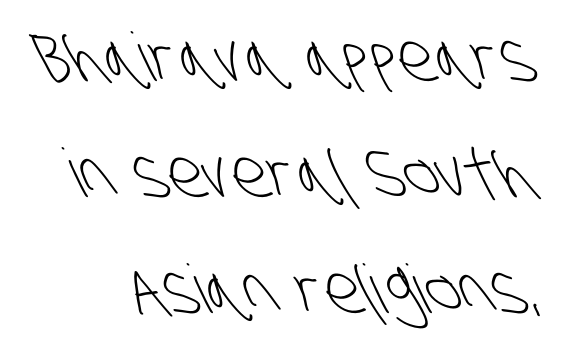
The image shows 67 px light, condensed sans-serif type; set line spacing 1.73x, normal letter spacing, not underlined; low stroke contrast and a large x-height.
